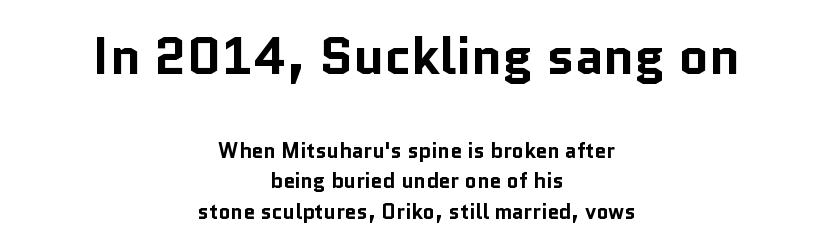
{"serif": "no", "italic": "no", "bold": "yes", "weight": "bold", "width": "normal", "stroke_contrast": "low", "x_height": "medium", "monospaced": "no", "underline": "no", "align": "center", "line_spacing": "normal", "line_spacing_ratio": 1.45, "letter_spacing": "normal", "letter_spacing_em": 0.0, "larger_block": "first", "size_ratio": 2.48, "glyph_px": 52}
